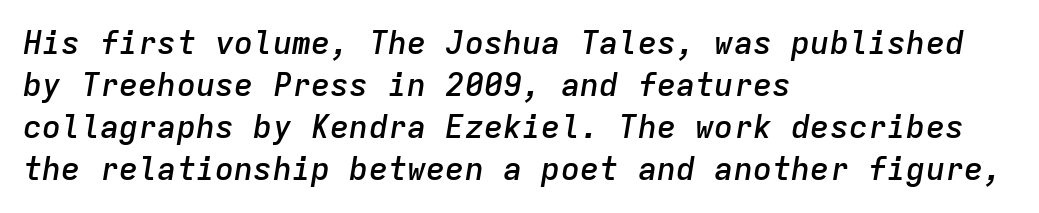
The area under the type is left untouched. Look at the stroke-to-counter ratio: somewhat heavy, a semibold. The face used here is monospaced, like something from a code editor. These lines keep a tight, regular rhythm from letter to letter. The font's italic variant was chosen for this text. Left-aligned paragraph, ragged on the right.
